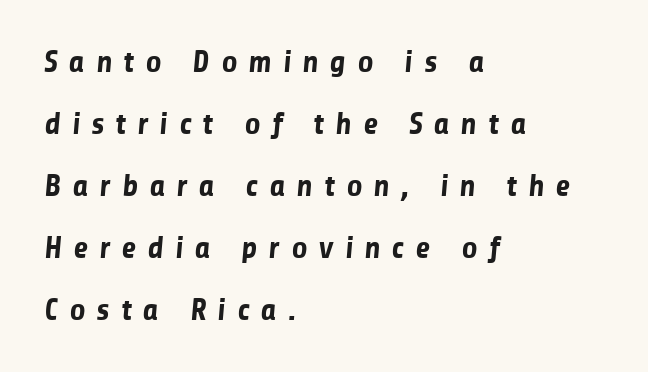
This sample uses a sans-serif face. Thick stems and heavy bowls — unmistakably bold. In terms of letterspacing, this is a distinctly airy, spread setting. Notice the wide empty band between every row — that's loose leading.
